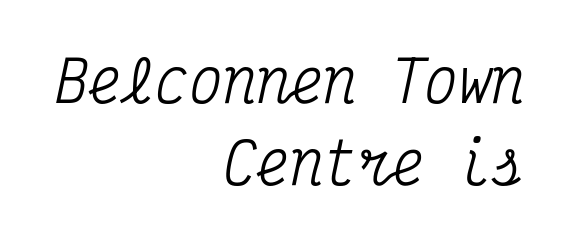
The image shows 56 px condensed serif type, italic (leaning right), monospaced; set right-aligned, normal line spacing (1.46x), normal letter spacing, not underlined; medium stroke contrast and a medium x-height.
